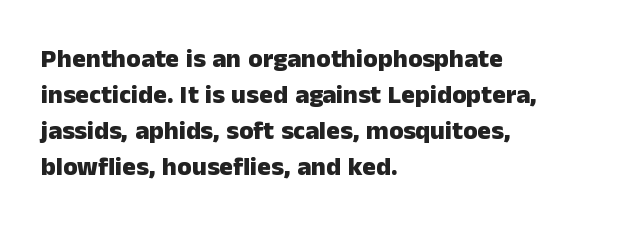
Q: Is the text bold? A: Yes.
Q: Is the text italic (slanted)? A: No, it is upright.
Q: Is the text underlined? A: No.
Q: How is the paragraph aligned? A: Left-aligned.
Q: Is the spacing between letters normal or unusually wide? A: Normal.
Q: Is the spacing between lines tight, normal or loose? A: Normal.
